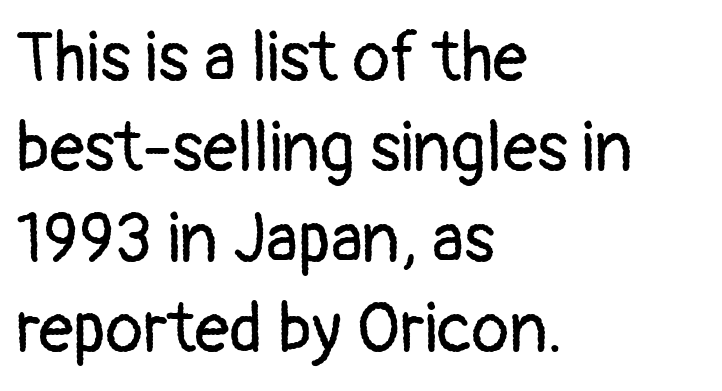
{"serif": "no", "italic": "no", "bold": "no", "weight": "regular", "width": "normal", "stroke_contrast": "low", "x_height": "medium", "monospaced": "no", "underline": "no", "align": "left", "line_spacing": "normal", "line_spacing_ratio": 1.31, "letter_spacing": "normal", "letter_spacing_em": 0.0, "glyph_px": 69}
